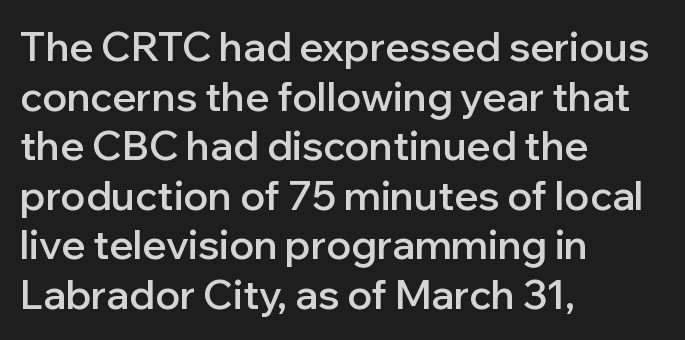
The specimen omits any rule beneath the text block's lines. The specimen reads as upright at a glance. Between one letter and the next there's only the usual sliver of space. Layout note: lines flush left.
